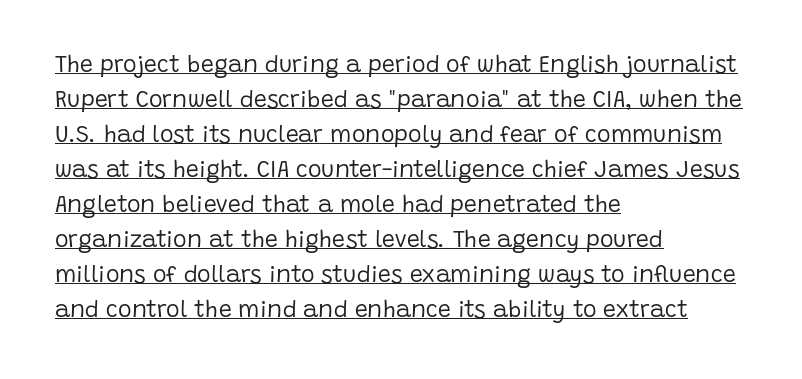
The image shows 23 px text type, upright; set left-aligned, normal line spacing (1.52x), normal letter spacing, underlined.
